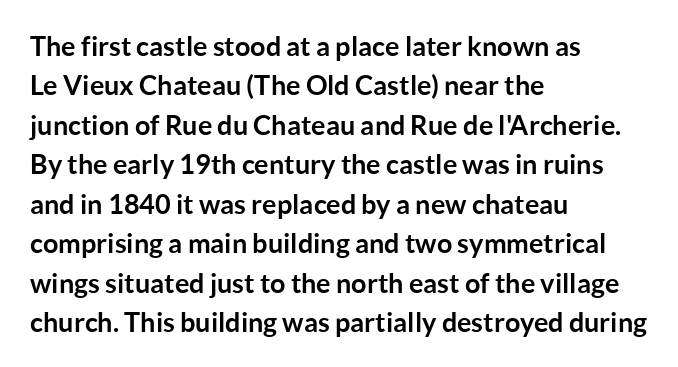
The line texture is even and compact thanks to regular tracking. Notice how the passage keeps a crisp vertical edge on the left only. Rendered with straight, roman letterforms. A bare baseline throughout the passage. One glance says typical: line gaps are just what's usual.
